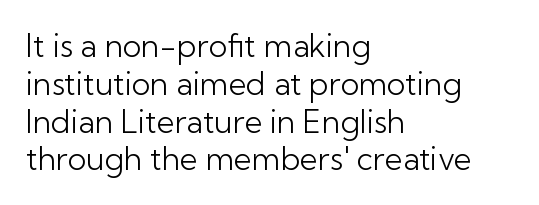
{"serif": "no", "italic": "no", "bold": "no", "weight": "light", "width": "normal", "stroke_contrast": "low", "x_height": "medium", "monospaced": "no", "underline": "no", "align": "left", "line_spacing_ratio": 1.22, "letter_spacing": "normal", "letter_spacing_em": 0.0, "glyph_px": 31}
